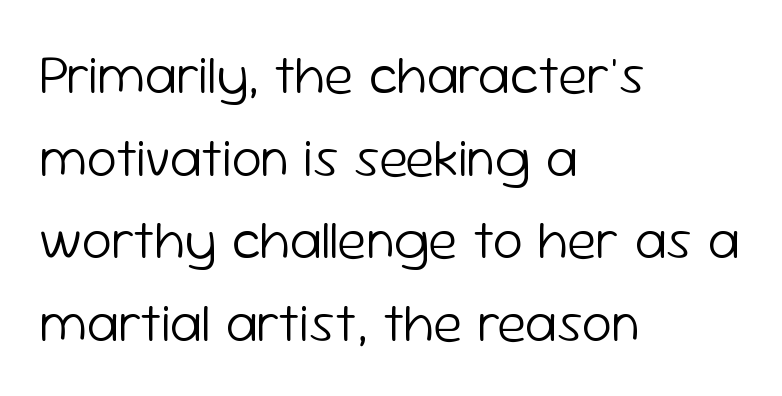
Q: Is the text bold? A: No.
Q: Is the text italic (slanted)? A: No, it is upright.
Q: Is the typeface a serif or a sans-serif typeface? A: Sans-serif.
Q: Is the text underlined? A: No.
Q: How is the paragraph aligned? A: Left-aligned.
Q: Is the spacing between letters normal or unusually wide? A: Normal.
Q: Is the spacing between lines tight, normal or loose? A: Normal.
Q: Width (condensed, normal, or wide)? A: Normal.
Q: Stroke contrast? A: Low.
Q: x-height? A: Medium.
Q: Monospaced? A: No.
